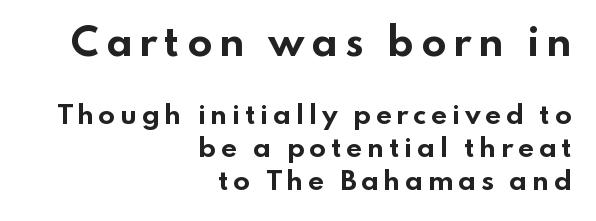
The image shows 37 px bold, wide sans-serif type, upright; set right-aligned, normal line spacing (1.31x), not underlined; the first (top) block is 1.48x larger; low stroke contrast and a small x-height.
